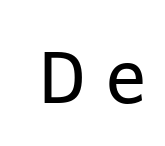
{"serif": "no", "italic": "no", "bold": "no", "weight": "regular", "width": "normal", "stroke_contrast": "low", "x_height": "medium", "monospaced": "no", "underline": "no", "letter_spacing": "wide", "letter_spacing_em": 0.25, "glyph_px": 76}
